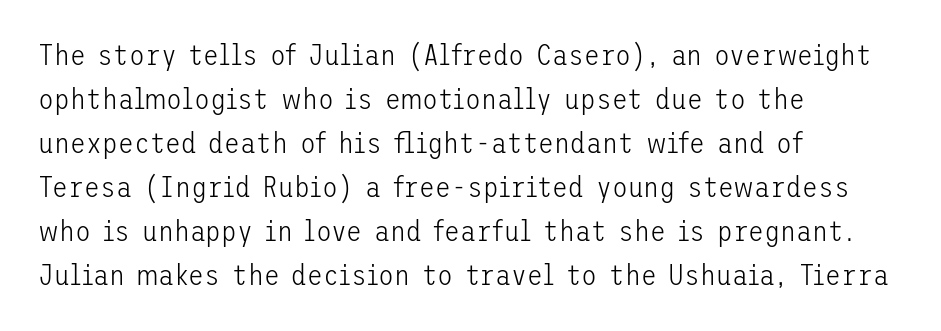
Q: Is the text bold? A: No.
Q: Is the text italic (slanted)? A: No, it is upright.
Q: Is the typeface a serif or a sans-serif typeface? A: Sans-serif.
Q: Is the text underlined? A: No.
Q: How is the paragraph aligned? A: Left-aligned.
Q: Is the spacing between letters normal or unusually wide? A: Normal.
Q: Is the spacing between lines tight, normal or loose? A: Normal.
Q: Width (condensed, normal, or wide)? A: Normal.
Q: Stroke contrast? A: Low.
Q: x-height? A: Medium.
